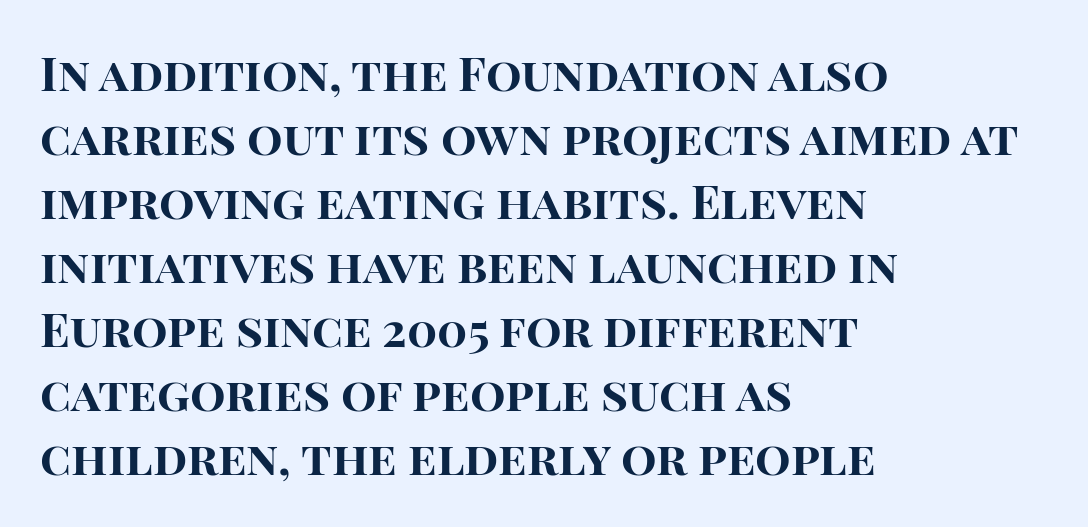
Nope, no serifs anywhere on these letters. Every letter is thick-stroked: bold, no question. Look at the tracking — it's just the regular setting, nothing added. Each letter keeps its own natural width here, so spacing adapts to shape. Does the leading feel generous? No, just average. The zone under the glyphs is completely vacant.
